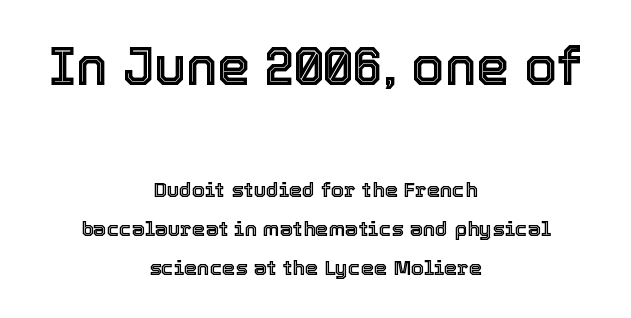
{"italic": "no", "width": "normal", "x_height": "medium", "monospaced": "no", "underline": "no", "align": "center", "line_spacing_ratio": 1.86, "letter_spacing": "normal", "letter_spacing_em": 0.0, "larger_block": "first", "size_ratio": 2.52, "glyph_px": 53}
